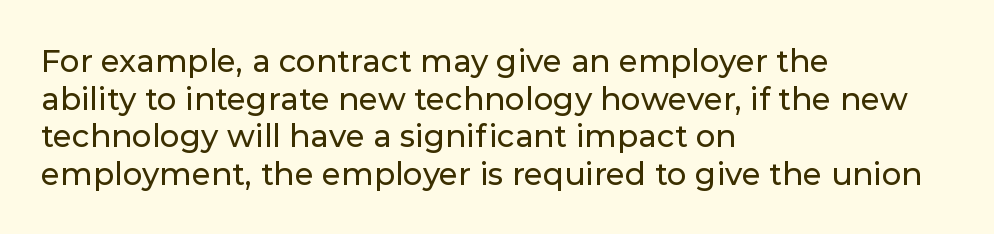
The image shows 31 px sans-serif type, upright; set left-aligned, line spacing 1.21x, normal letter spacing, not underlined; low stroke contrast and a medium x-height.
